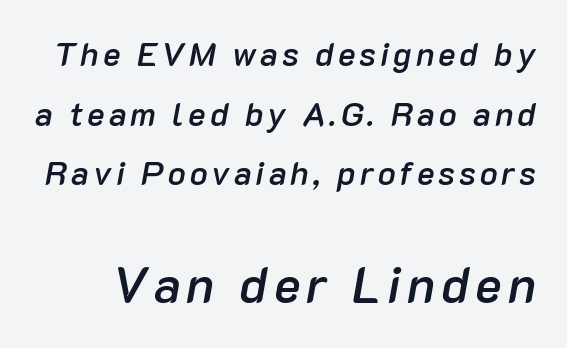
Q: Is the text bold? A: Semi-bold.
Q: Is the text italic (slanted)? A: Yes, it leans right by about 10 degrees.
Q: Is the text underlined? A: No.
Q: Which block of text is set in a larger size, the first (top) or the second (bottom)? A: The second (bottom) one.
Q: Width (condensed, normal, or wide)? A: Normal.
Q: Stroke contrast? A: Low.
Q: x-height? A: Medium.
Q: Monospaced? A: No.
